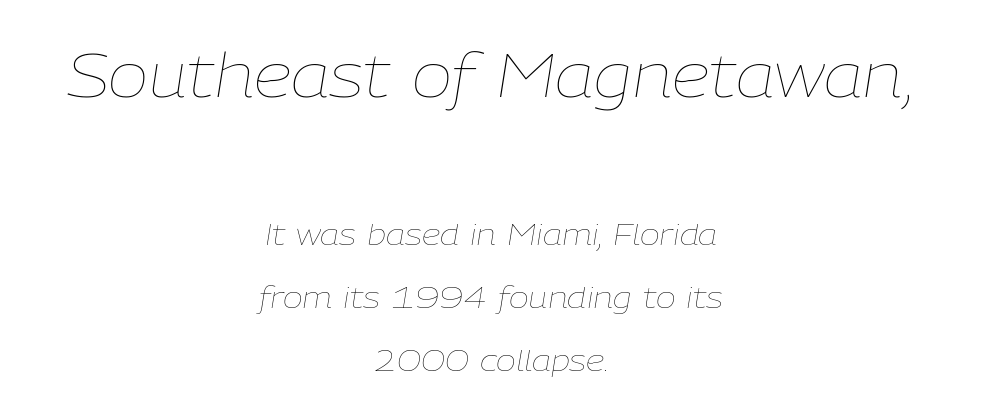
{"italic": "yes", "lean": "right", "slant_degrees": 9, "bold": "no", "weight": "thin", "width": "normal", "stroke_contrast": "low", "x_height": "medium", "monospaced": "no", "underline": "no", "align": "center", "line_spacing": "loose", "line_spacing_ratio": 2.11, "letter_spacing": "normal", "letter_spacing_em": 0.0, "larger_block": "first", "size_ratio": 2.03, "glyph_px": 61}
